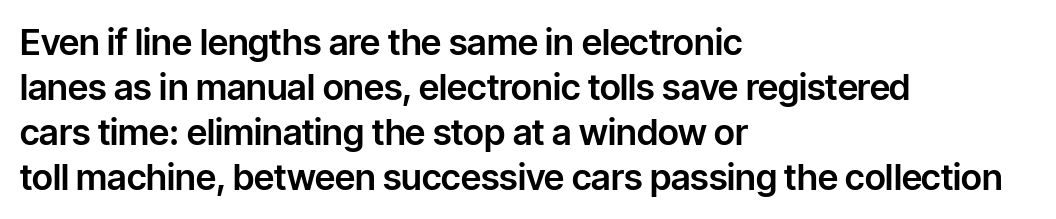
Q: Is the text italic (slanted)? A: No, it is upright.
Q: Is the typeface a serif or a sans-serif typeface? A: Sans-serif.
Q: Is the text underlined? A: No.
Q: How is the paragraph aligned? A: Left-aligned.
Q: Is the spacing between letters normal or unusually wide? A: Normal.
Q: Is the spacing between lines tight, normal or loose? A: Normal.
Q: Width (condensed, normal, or wide)? A: Normal.
Q: Stroke contrast? A: Low.
Q: x-height? A: Medium.
Q: Monospaced? A: No.
